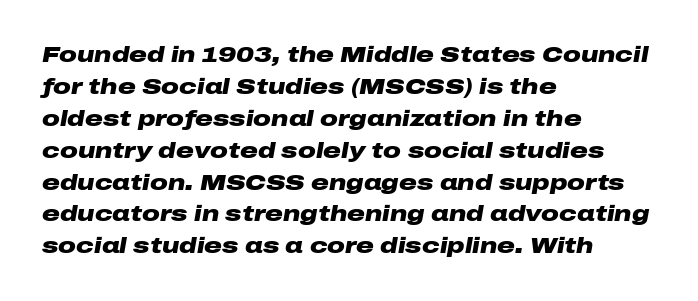
{"italic": "yes", "lean": "right", "slant_degrees": 10, "bold": "yes", "underline": "no", "align": "left", "line_spacing": "normal", "line_spacing_ratio": 1.45, "letter_spacing": "normal", "letter_spacing_em": 0.0, "glyph_px": 22}
